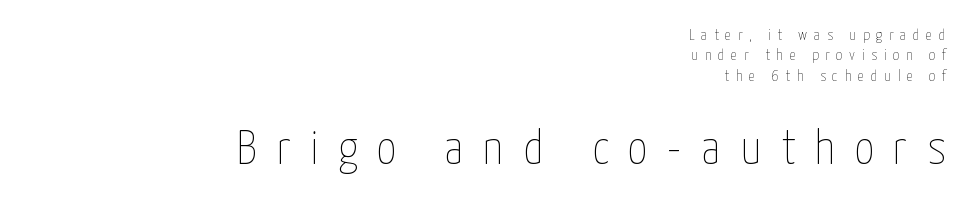
{"italic": "no", "bold": "no", "weight": "thin", "width": "condensed", "stroke_contrast": "low", "x_height": "medium", "monospaced": "no", "underline": "no", "align": "right", "line_spacing": "normal", "line_spacing_ratio": 1.28, "letter_spacing": "wide", "letter_spacing_em": 0.41, "larger_block": "second", "size_ratio": 3.0, "glyph_px": 48}
